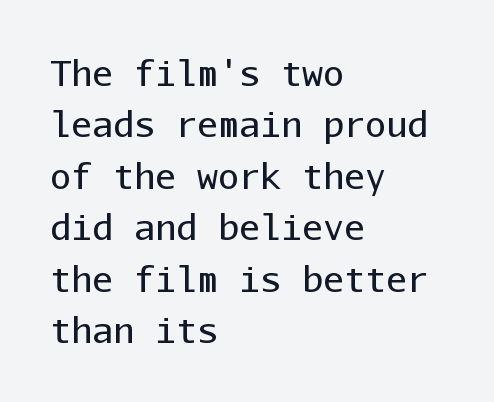
The image shows 35 px regular-weight sans-serif type, upright, monospaced; set left-aligned, normal line spacing (1.47x), normal letter spacing, not underlined; low stroke contrast and a medium x-height.
